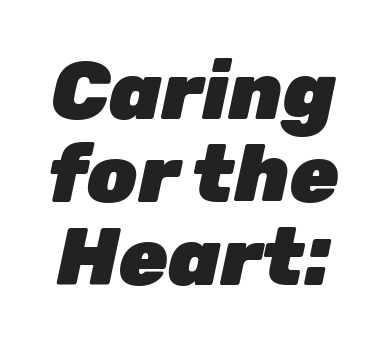
{"italic": "yes", "lean": "right", "slant_degrees": 12, "bold": "yes", "weight": "heavy", "width": "normal", "stroke_contrast": "low", "x_height": "medium", "monospaced": "no", "underline": "no", "line_spacing": "tight", "line_spacing_ratio": 1.04, "letter_spacing": "normal", "letter_spacing_em": 0.0, "glyph_px": 80}
